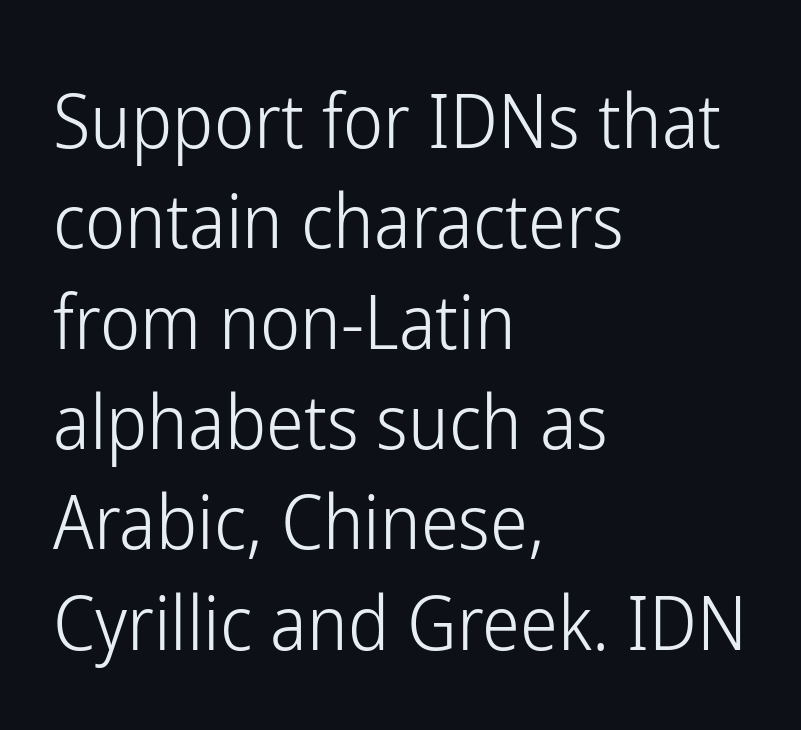
The image shows 76 px light, condensed sans-serif type, upright; set left-aligned, normal line spacing (1.32x), normal letter spacing, not underlined; low stroke contrast and a medium x-height.
